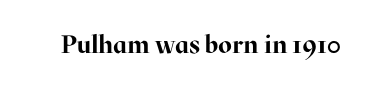
Q: Is the text bold? A: Yes.
Q: Is the text italic (slanted)? A: No, it is upright.
Q: Is the text underlined? A: No.
Q: Is the spacing between letters normal or unusually wide? A: Normal.
